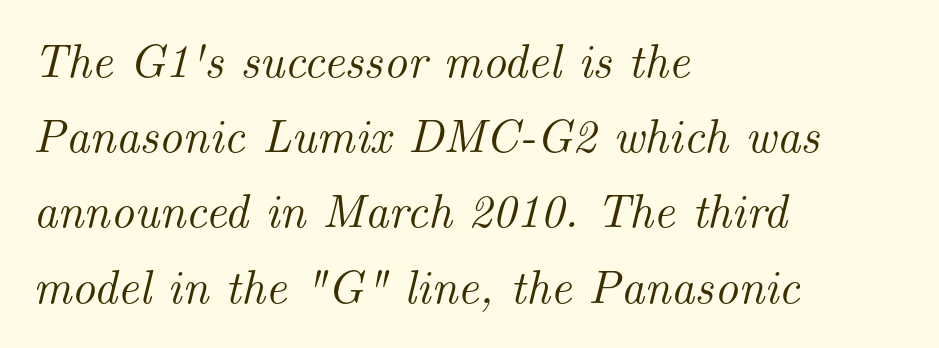
The image shows 47 px serif type, italic (leaning right); set left-aligned, normal line spacing (1.6x), normal letter spacing, not underlined; medium stroke contrast and a small x-height.
